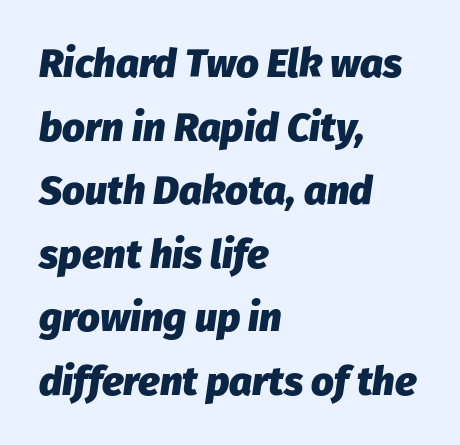
The image shows 40 px heavy type, italic (leaning right); set left-aligned, normal line spacing (1.59x), normal letter spacing, not underlined; low stroke contrast and a medium x-height.
